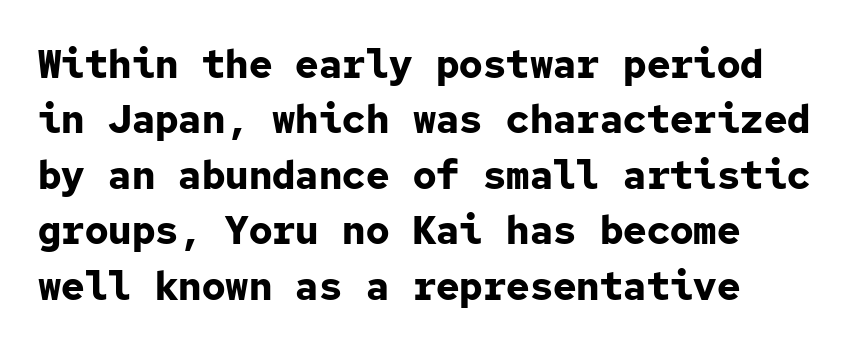
Tracking value appears to be zero — textbook default spacing. Each glyph is drawn with heavy, bold strokes. Decoration check: the copy has no underline. How would I describe the line gaps? Plain and ordinary.
